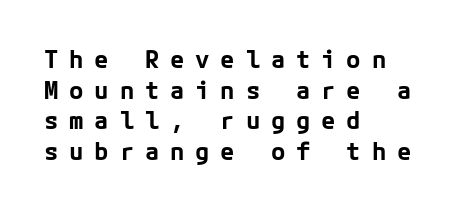
Q: Is the text bold? A: Yes.
Q: Is the text italic (slanted)? A: No, it is upright.
Q: Is the text underlined? A: No.
Q: How is the paragraph aligned? A: Left-aligned.
Q: Is the spacing between letters normal or unusually wide? A: Unusually wide.
Q: Is the spacing between lines tight, normal or loose? A: Normal.
